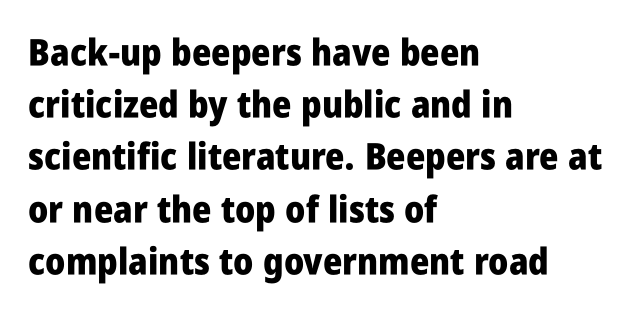
Q: Is the text bold? A: Yes.
Q: Is the text italic (slanted)? A: No, it is upright.
Q: Is the typeface a serif or a sans-serif typeface? A: Sans-serif.
Q: Is the text underlined? A: No.
Q: How is the paragraph aligned? A: Left-aligned.
Q: Is the spacing between letters normal or unusually wide? A: Normal.
Q: Is the spacing between lines tight, normal or loose? A: Normal.
Q: Width (condensed, normal, or wide)? A: Condensed.
Q: Stroke contrast? A: Low.
Q: x-height? A: Large.
Q: Monospaced? A: No.
